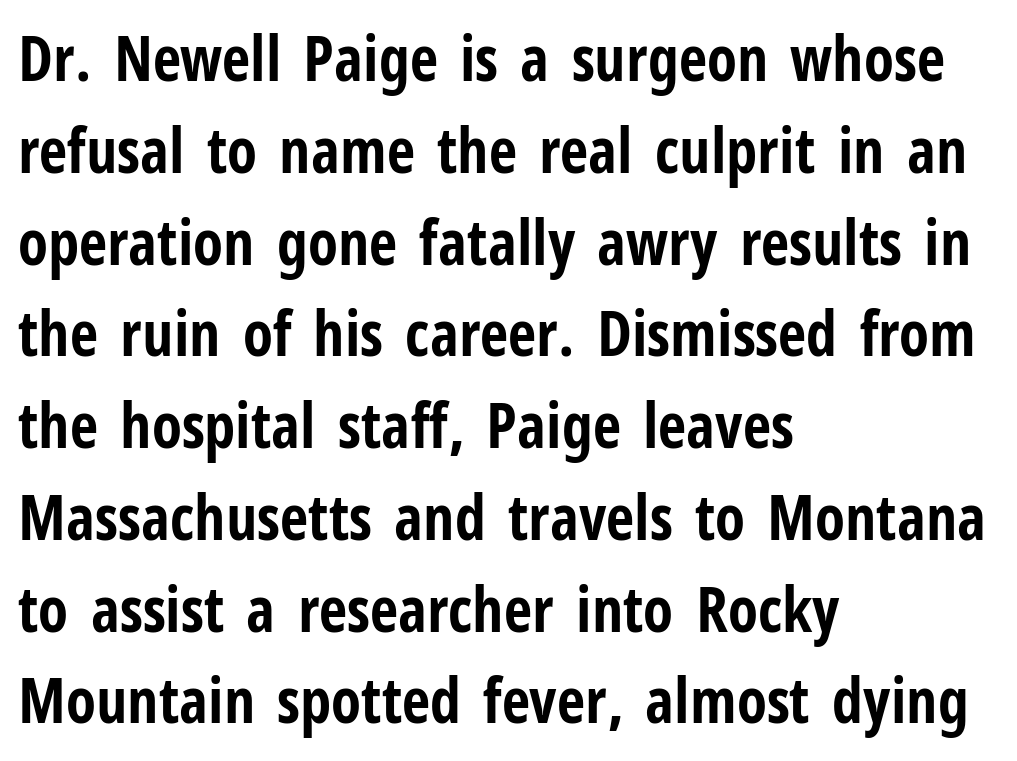
The image shows 62 px bold, condensed sans-serif type, upright; set left-aligned, normal line spacing (1.48x), normal letter spacing, not underlined; low stroke contrast and a medium x-height.
